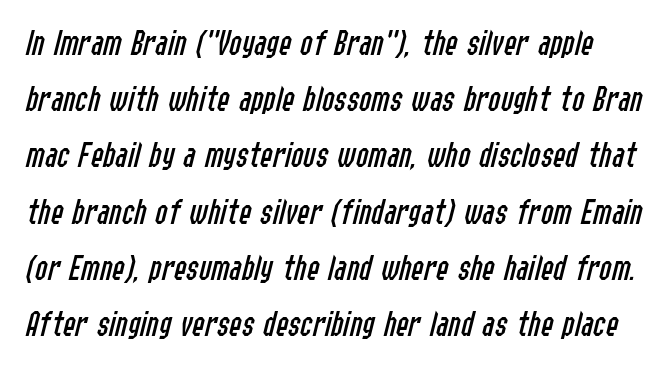
The leading is moderate, giving the passage an even texture. Does the lettering tilt? It does — this is italic. The strokes carry an ordinary text weight at most. Each letter keeps its own natural width here, so spacing adapts to shape.
